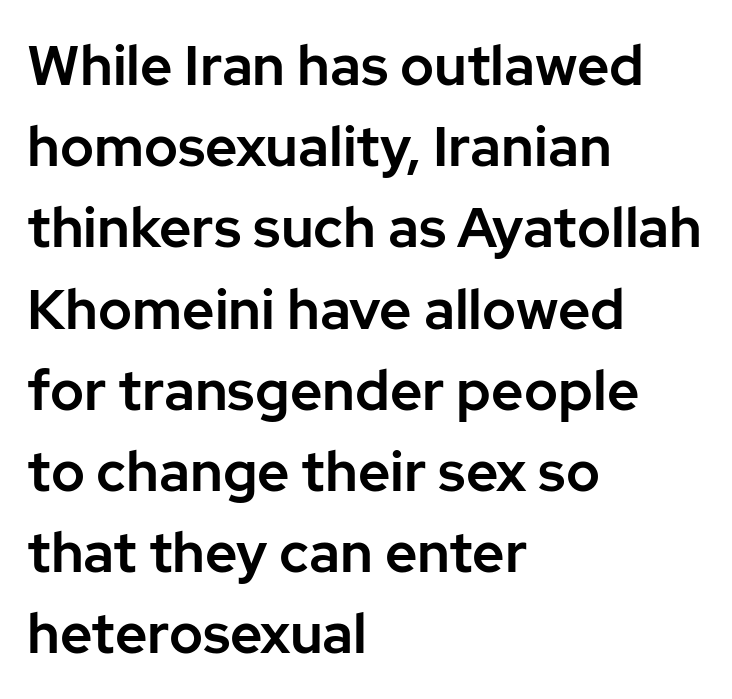
{"serif": "no", "italic": "no", "width": "normal", "stroke_contrast": "low", "x_height": "medium", "monospaced": "no", "underline": "no", "align": "left", "line_spacing": "normal", "line_spacing_ratio": 1.45, "letter_spacing": "normal", "letter_spacing_em": 0.0, "glyph_px": 56}
